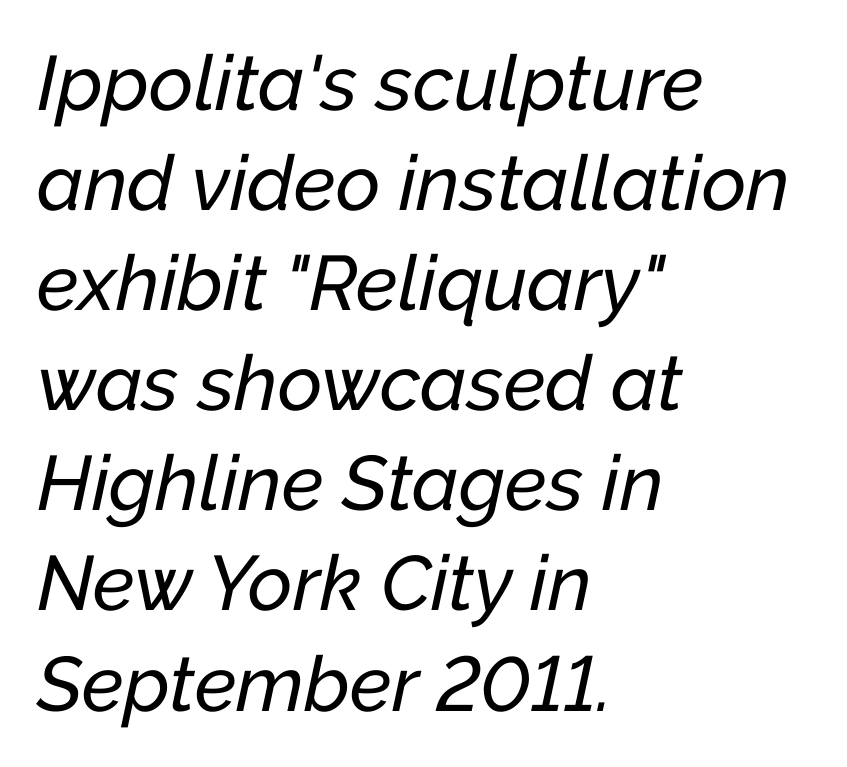
Q: Is the text italic (slanted)? A: Yes, it leans right by about 12 degrees.
Q: Is the text underlined? A: No.
Q: How is the paragraph aligned? A: Left-aligned.
Q: Is the spacing between letters normal or unusually wide? A: Normal.
Q: Is the spacing between lines tight, normal or loose? A: Normal.
Q: Width (condensed, normal, or wide)? A: Normal.
Q: Stroke contrast? A: Low.
Q: x-height? A: Medium.
Q: Monospaced? A: No.
